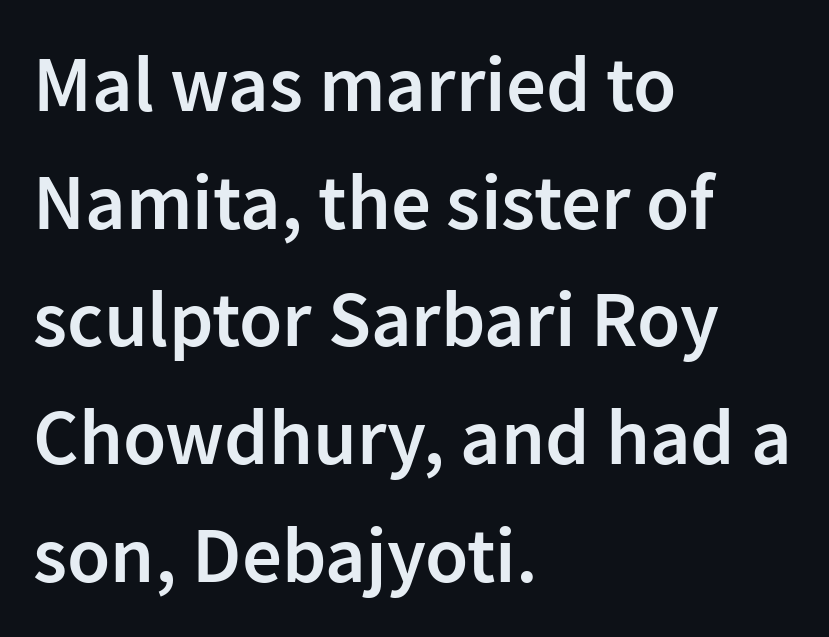
Q: Is the text bold? A: Semi-bold.
Q: Is the text italic (slanted)? A: No, it is upright.
Q: Is the typeface a serif or a sans-serif typeface? A: Sans-serif.
Q: Is the text underlined? A: No.
Q: How is the paragraph aligned? A: Left-aligned.
Q: Is the spacing between letters normal or unusually wide? A: Normal.
Q: Is the spacing between lines tight, normal or loose? A: Normal.
Q: Width (condensed, normal, or wide)? A: Normal.
Q: Stroke contrast? A: Low.
Q: x-height? A: Medium.
Q: Monospaced? A: No.
